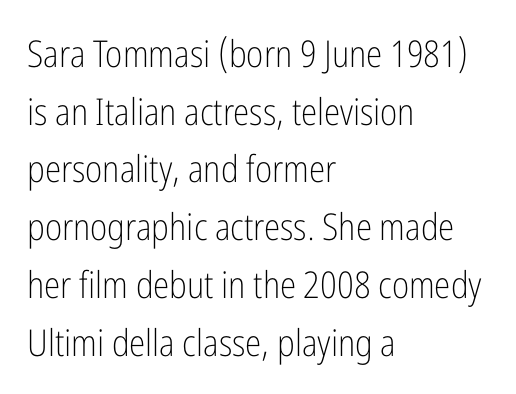
{"serif": "no", "italic": "no", "bold": "no", "weight": "light", "width": "condensed", "stroke_contrast": "low", "x_height": "medium", "monospaced": "no", "underline": "no", "align": "left", "line_spacing": "normal", "line_spacing_ratio": 1.56, "letter_spacing": "normal", "letter_spacing_em": 0.0, "glyph_px": 37}
